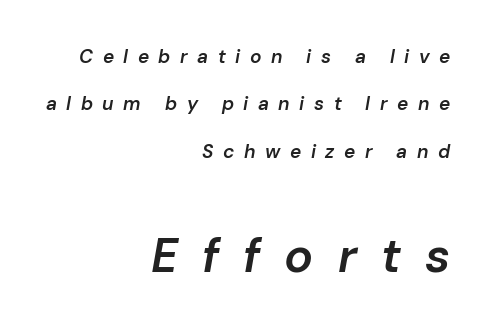
The image shows 48 px semibold type, italic (leaning right); set right-aligned, loose line spacing (2.49x), unusually wide letter spacing (+0.5 em), not underlined; the second (bottom) block is 2.53x larger; low stroke contrast and a medium x-height.
